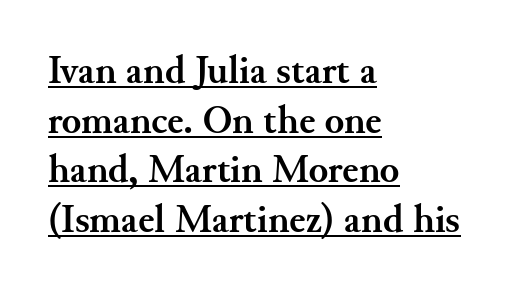
Q: Is the text bold? A: Yes.
Q: Is the text italic (slanted)? A: No, it is upright.
Q: Is the typeface a serif or a sans-serif typeface? A: Serif.
Q: Is the text underlined? A: Yes.
Q: How is the paragraph aligned? A: Left-aligned.
Q: Is the spacing between letters normal or unusually wide? A: Normal.
Q: Width (condensed, normal, or wide)? A: Normal.
Q: Stroke contrast? A: Medium.
Q: x-height? A: Small.
Q: Monospaced? A: No.
